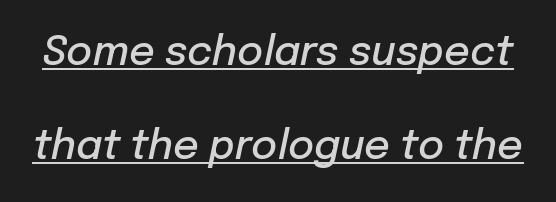
{"italic": "yes", "lean": "right", "slant_degrees": 12, "bold": "semi", "weight": "semibold", "width": "normal", "stroke_contrast": "low", "x_height": "medium", "monospaced": "no", "underline": "yes", "line_spacing": "loose", "line_spacing_ratio": 2.34, "letter_spacing": "normal", "letter_spacing_em": 0.0, "glyph_px": 40}
